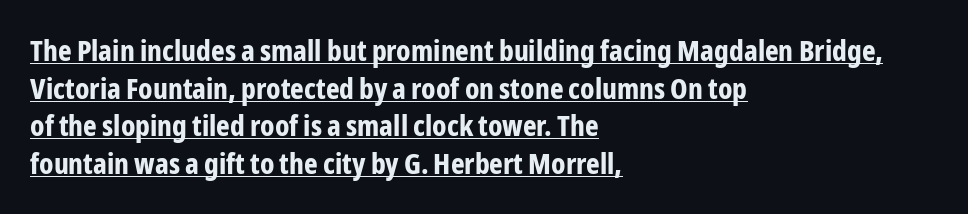
The designer left line spacing at the default. These characters rest on top of a visible drawn line. Does the type have serifs? No, each stem ends abruptly. The text block is weighted toward the left margin, trailing off unevenly rightward. Each letter keeps its own natural width here, so spacing adapts to shape. The face used here has the dense, thick strokes of a bold.
